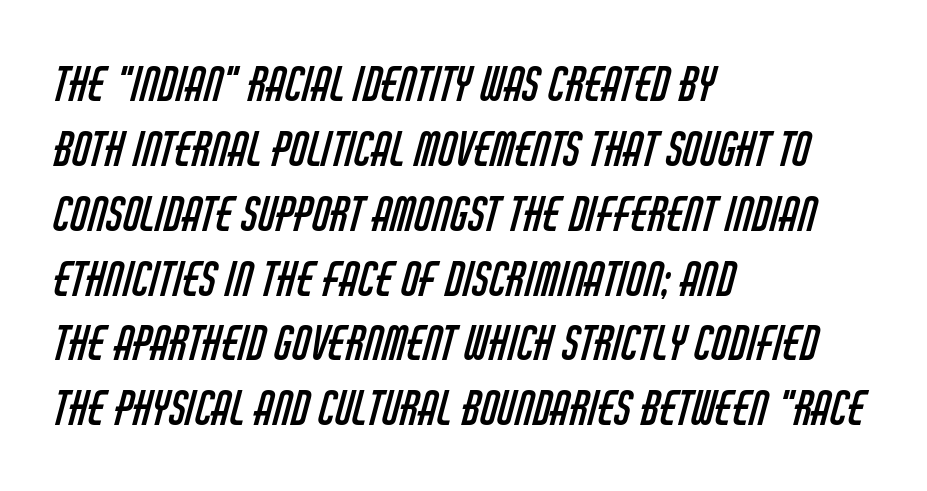
The image shows 46 px regular-weight, condensed sans-serif type; set left-aligned, normal line spacing (1.41x), normal letter spacing, not underlined; low stroke contrast and a large x-height.
